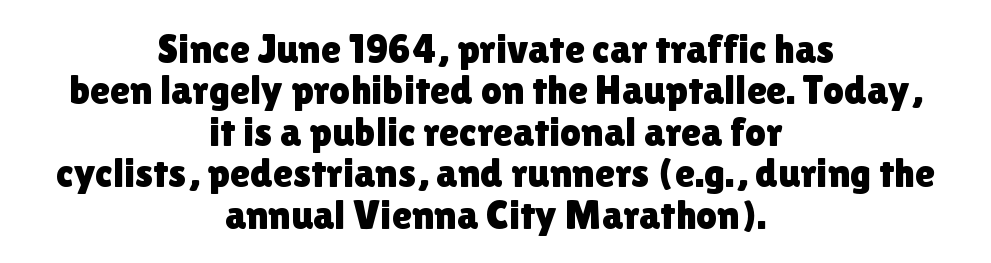
The image shows 41 px sans-serif type, upright; set centered, tight line spacing (1.01x), normal letter spacing, not underlined; low stroke contrast and a medium x-height.
